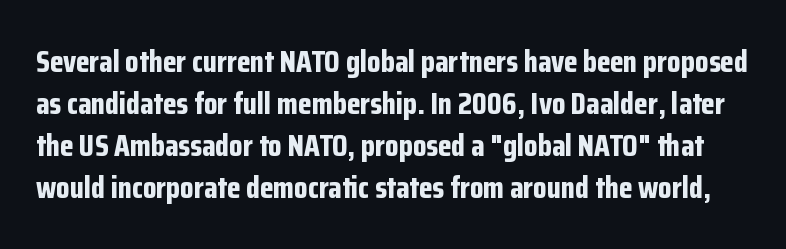
The image shows 31 px bold, condensed sans-serif type, upright; set normal line spacing (1.36x), normal letter spacing, not underlined; low stroke contrast and a medium x-height.
